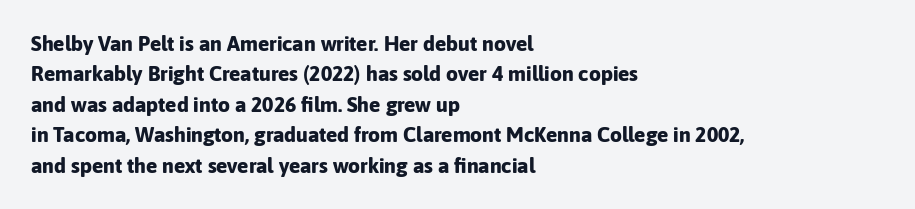
Q: Is the text bold? A: Yes.
Q: Is the text italic (slanted)? A: No, it is upright.
Q: Is the text underlined? A: No.
Q: How is the paragraph aligned? A: Left-aligned.
Q: Is the spacing between letters normal or unusually wide? A: Normal.
Q: Is the spacing between lines tight, normal or loose? A: Normal.
